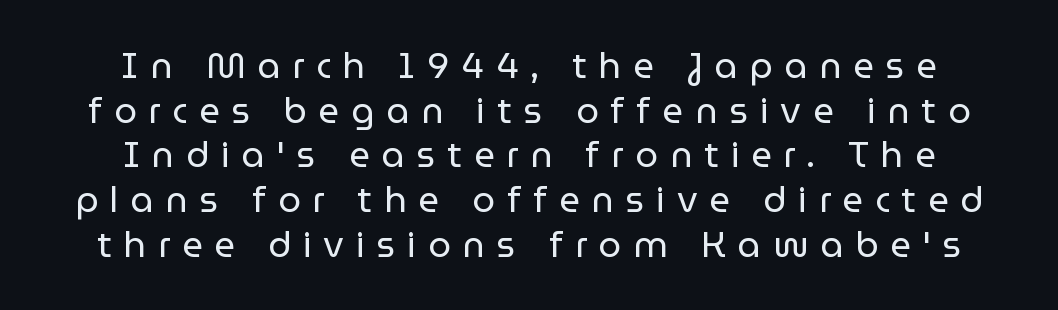
{"serif": "no", "italic": "no", "bold": "no", "weight": "regular", "width": "normal", "stroke_contrast": "low", "x_height": "medium", "monospaced": "no", "underline": "no", "align": "center", "line_spacing_ratio": 1.24, "letter_spacing": "wide", "letter_spacing_em": 0.33, "glyph_px": 36}
